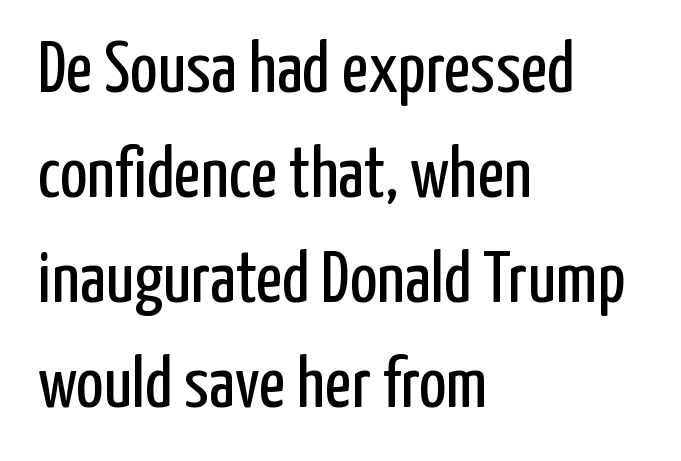
A typesetter would mark this as roman, not italic. This rendering uses left alignment, leaving the right contour irregular. Check where the strokes stop: nothing finishes them off — pure sans. Proportional: the letters do not fall into vertical columns. Glance below the letters and you will spot only blank space. No extra tracking has been applied to these lines.
